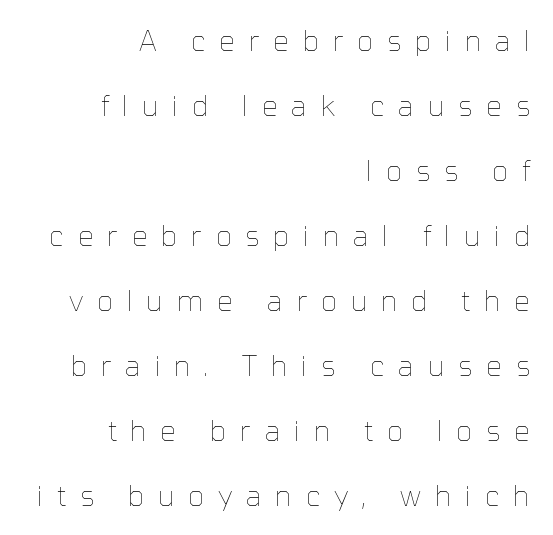
The image shows 28 px thin type, upright; set right-aligned, loose line spacing (2.32x), unusually wide letter spacing (+0.49 em), not underlined; low stroke contrast and a medium x-height.
